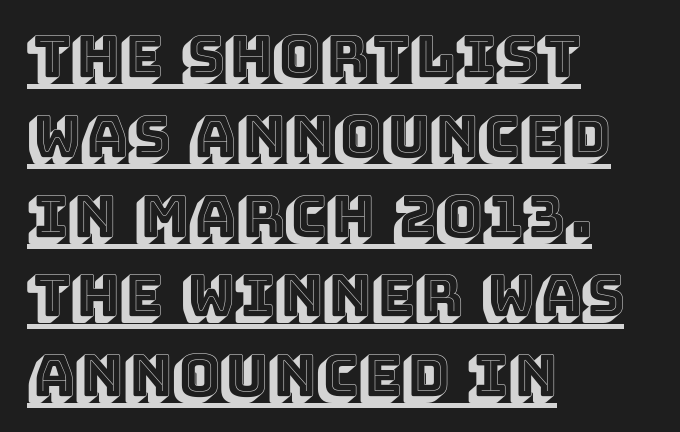
{"italic": "no", "width": "normal", "x_height": "large", "monospaced": "no", "underline": "yes", "align": "left", "line_spacing": "normal", "line_spacing_ratio": 1.4, "letter_spacing": "normal", "letter_spacing_em": 0.0, "glyph_px": 57}
